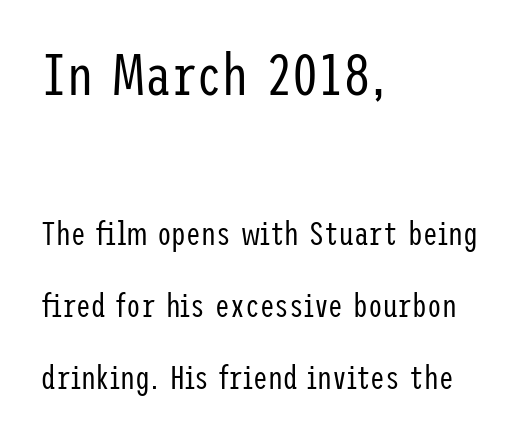
{"serif": "no", "italic": "no", "bold": "no", "weight": "regular", "width": "condensed", "stroke_contrast": "low", "x_height": "medium", "underline": "no", "align": "left", "line_spacing": "loose", "line_spacing_ratio": 2.18, "letter_spacing": "normal", "letter_spacing_em": 0.0, "larger_block": "first", "size_ratio": 1.76, "glyph_px": 58}
